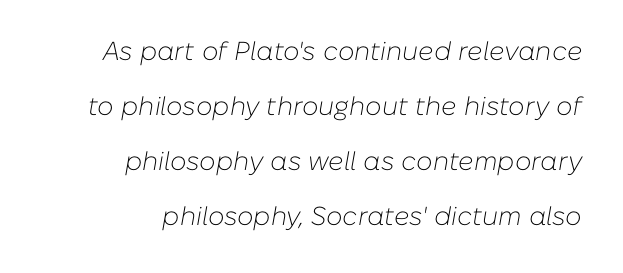
Q: Is the text bold? A: No.
Q: Is the text italic (slanted)? A: Yes, it leans right by about 10 degrees.
Q: Is the text underlined? A: No.
Q: How is the paragraph aligned? A: Right-aligned.
Q: Is the spacing between letters normal or unusually wide? A: Normal.
Q: Is the spacing between lines tight, normal or loose? A: Loose.
